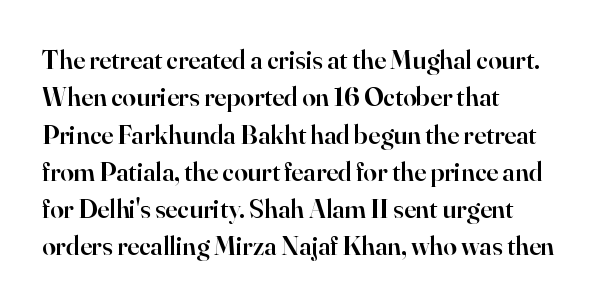
Q: Is the text bold? A: Semi-bold.
Q: Is the text italic (slanted)? A: No, it is upright.
Q: Is the text underlined? A: No.
Q: How is the paragraph aligned? A: Left-aligned.
Q: Is the spacing between letters normal or unusually wide? A: Normal.
Q: Is the spacing between lines tight, normal or loose? A: Normal.
